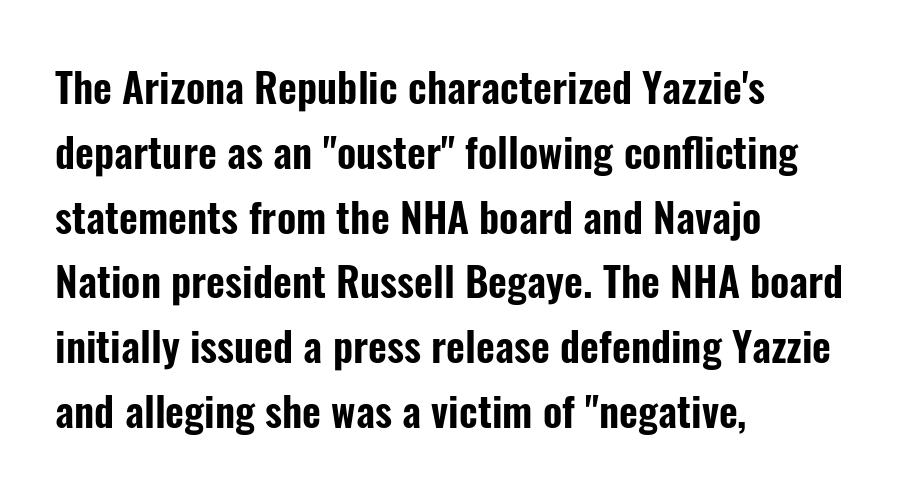
The image shows 41 px condensed sans-serif type, upright; set left-aligned, normal line spacing (1.58x), normal letter spacing, not underlined; low stroke contrast and a medium x-height.
